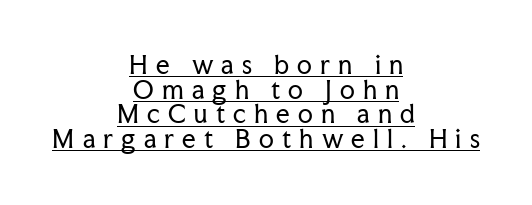
The image shows 24 px text type, upright; set centered, tight line spacing (1.03x), unusually wide letter spacing (+0.34 em), underlined.
